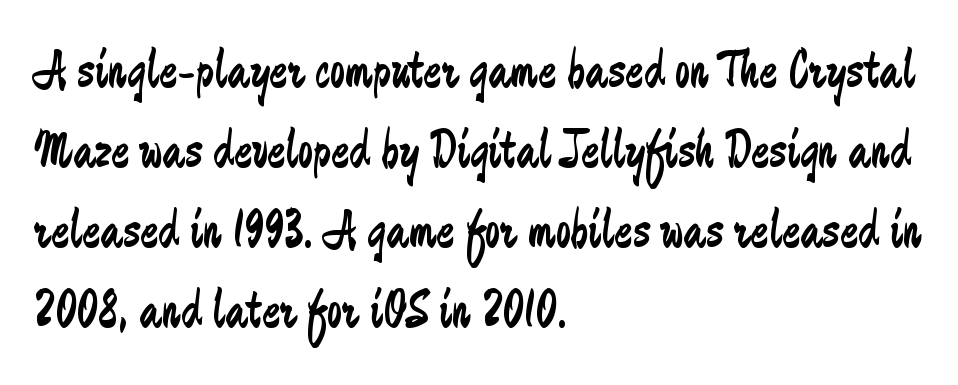
The string is rendered with underlining switched off. Nobody touched the tracking dial on this one. Interline gaps are of average width in this sample. This rendering employs a face without finishing strokes, i.e., a sans-serif.
